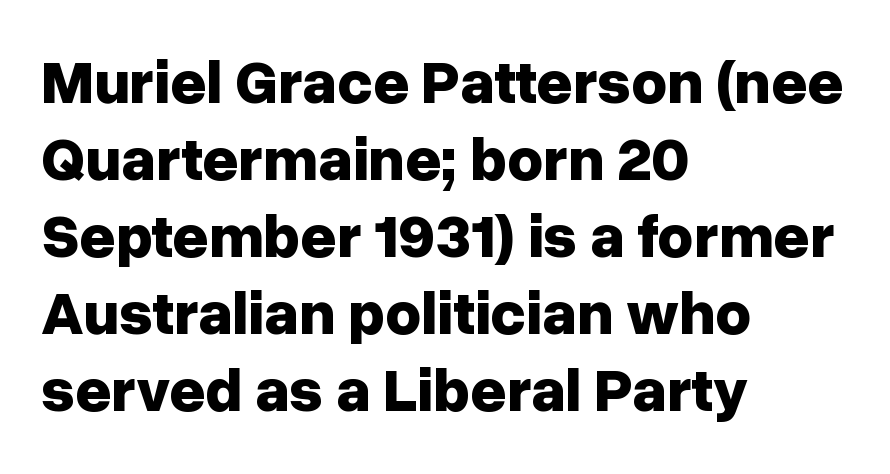
{"serif": "no", "italic": "no", "bold": "yes", "weight": "bold", "width": "normal", "stroke_contrast": "low", "x_height": "medium", "monospaced": "no", "underline": "no", "align": "left", "line_spacing_ratio": 1.24, "letter_spacing": "normal", "letter_spacing_em": 0.0, "glyph_px": 62}
